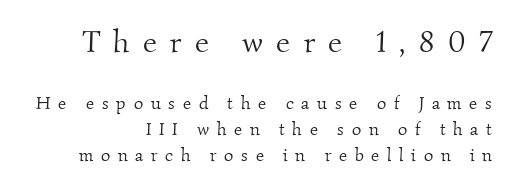
{"serif": "yes", "bold": "no", "weight": "light", "width": "normal", "stroke_contrast": "medium", "x_height": "small", "monospaced": "no", "underline": "no", "align": "right", "line_spacing": "normal", "line_spacing_ratio": 1.45, "letter_spacing": "wide", "letter_spacing_em": 0.43, "larger_block": "first", "size_ratio": 1.72, "glyph_px": 31}
